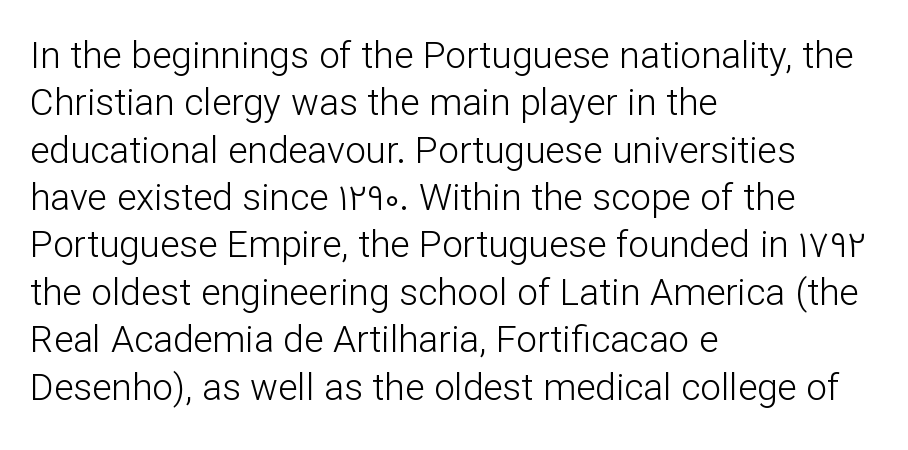
Q: Is the text bold? A: No.
Q: Is the text italic (slanted)? A: No, it is upright.
Q: Is the typeface a serif or a sans-serif typeface? A: Sans-serif.
Q: Is the text underlined? A: No.
Q: How is the paragraph aligned? A: Left-aligned.
Q: Is the spacing between letters normal or unusually wide? A: Normal.
Q: Is the spacing between lines tight, normal or loose? A: Normal.
Q: Width (condensed, normal, or wide)? A: Normal.
Q: Stroke contrast? A: Low.
Q: x-height? A: Medium.
Q: Monospaced? A: No.
